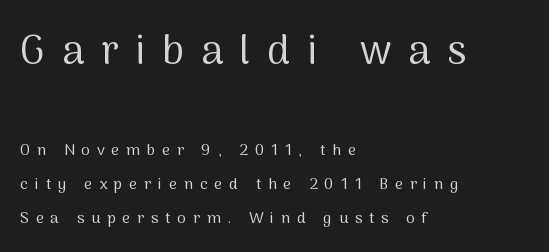
{"serif": "no", "italic": "no", "bold": "no", "weight": "regular", "width": "normal", "stroke_contrast": "medium", "x_height": "medium", "monospaced": "no", "underline": "no", "align": "left", "line_spacing": "loose", "line_spacing_ratio": 2.12, "letter_spacing": "wide", "letter_spacing_em": 0.42, "larger_block": "first", "size_ratio": 2.5, "glyph_px": 40}
